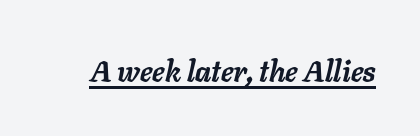
Q: Is the text bold? A: Yes.
Q: Is the text italic (slanted)? A: Yes, it leans right by about 11 degrees.
Q: Is the text underlined? A: Yes.
Q: Is the spacing between letters normal or unusually wide? A: Normal.
Q: Width (condensed, normal, or wide)? A: Normal.
Q: Stroke contrast? A: Low.
Q: x-height? A: Medium.
Q: Monospaced? A: No.
